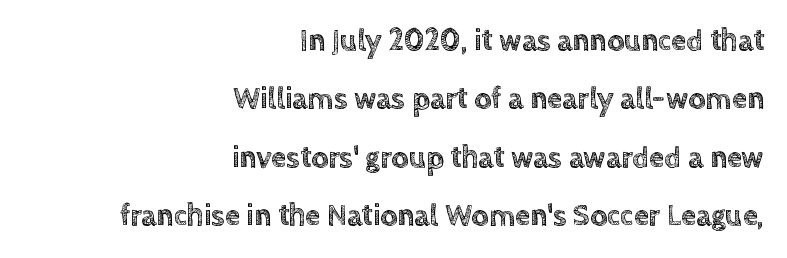
Q: Is the text italic (slanted)? A: No, it is upright.
Q: Is the text underlined? A: No.
Q: How is the paragraph aligned? A: Right-aligned.
Q: Is the spacing between letters normal or unusually wide? A: Normal.
Q: Is the spacing between lines tight, normal or loose? A: Loose.
Q: Width (condensed, normal, or wide)? A: Normal.
Q: x-height? A: Large.
Q: Monospaced? A: No.
